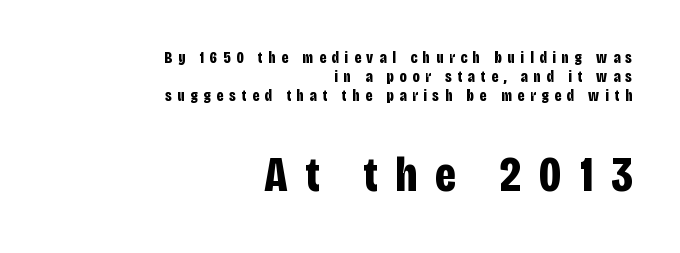
{"serif": "no", "italic": "no", "bold": "yes", "weight": "bold", "width": "condensed", "stroke_contrast": "low", "x_height": "large", "monospaced": "no", "underline": "no", "align": "right", "line_spacing_ratio": 1.2, "letter_spacing": "wide", "letter_spacing_em": 0.36, "larger_block": "second", "size_ratio": 3.06, "glyph_px": 49}
